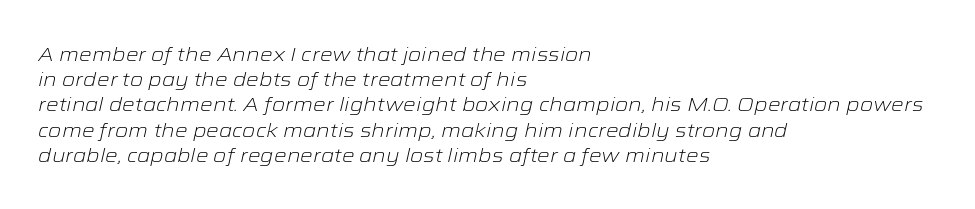
The image shows 20 px text type, italic (leaning right); set left-aligned, normal line spacing (1.26x), normal letter spacing, not underlined.
